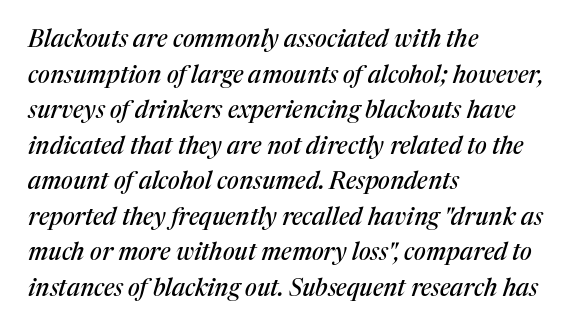
Q: Is the text italic (slanted)? A: Yes, it leans right by about 17 degrees.
Q: Is the text underlined? A: No.
Q: How is the paragraph aligned? A: Left-aligned.
Q: Is the spacing between letters normal or unusually wide? A: Normal.
Q: Is the spacing between lines tight, normal or loose? A: Normal.
